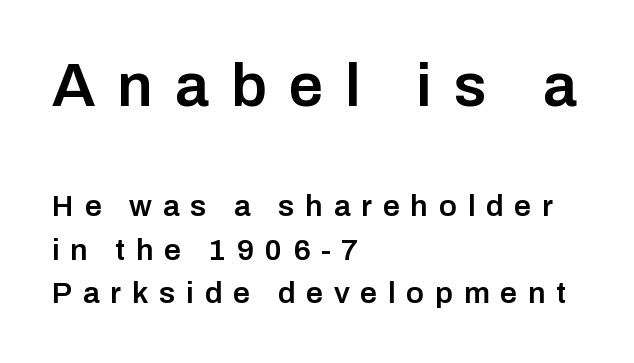
Q: Is the text bold? A: Semi-bold.
Q: Is the text italic (slanted)? A: No, it is upright.
Q: Is the typeface a serif or a sans-serif typeface? A: Sans-serif.
Q: Is the text underlined? A: No.
Q: How is the paragraph aligned? A: Left-aligned.
Q: Is the spacing between letters normal or unusually wide? A: Unusually wide.
Q: Is the spacing between lines tight, normal or loose? A: Normal.
Q: Which block of text is set in a larger size, the first (top) or the second (bottom)? A: The first (top) one.
Q: Width (condensed, normal, or wide)? A: Normal.
Q: Stroke contrast? A: Low.
Q: x-height? A: Medium.
Q: Monospaced? A: No.
